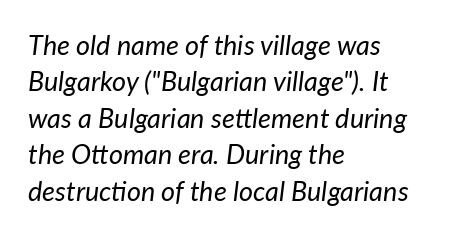
The rows are spaced the way most documents space them. The cut favours lightness, reaching ordinary text weight at its darkest. Observe the lean: these are italic letterforms. There is no visible air inserted between adjacent glyphs. Beneath every word, the page is bare. Each line starts at the same left margin while the right side varies.
